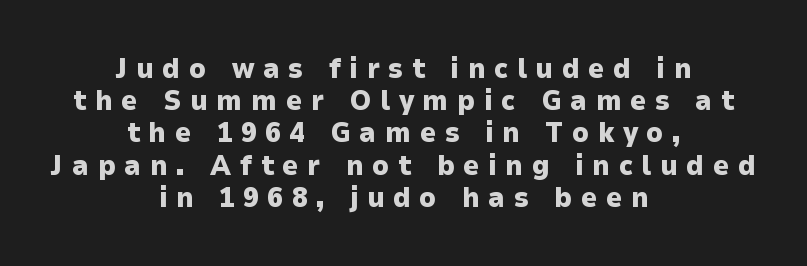
The image shows 28 px heavy sans-serif type, upright; set centered, tight line spacing (1.15x), unusually wide letter spacing (+0.31 em), not underlined; low stroke contrast and a medium x-height.
